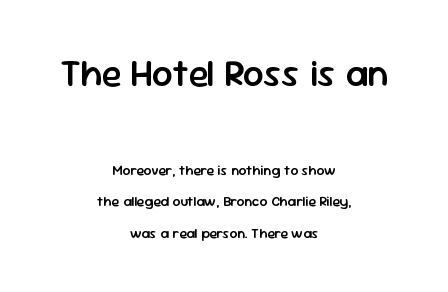
The image shows 37 px semibold sans-serif type, upright; set centered, loose line spacing (2.23x), normal letter spacing, not underlined; the first (top) block is 2.64x larger; low stroke contrast and a medium x-height.
